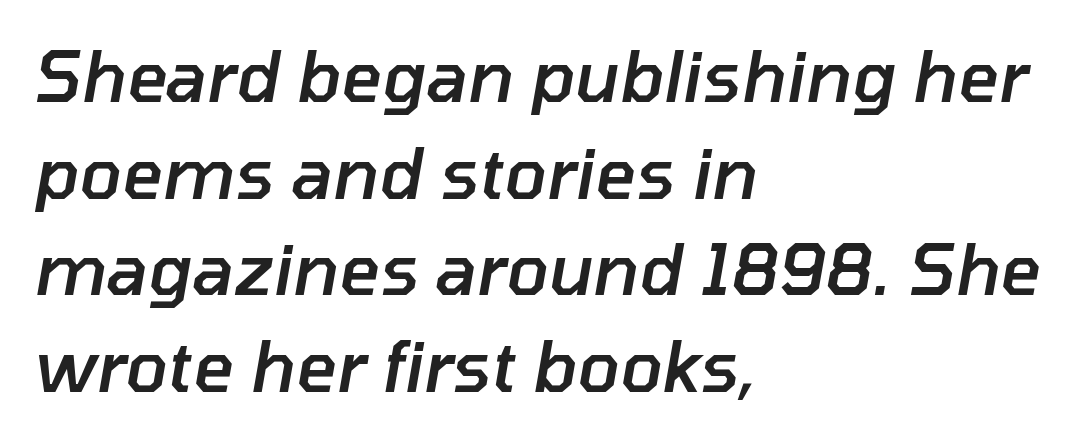
The image shows 70 px semibold type, italic (leaning right); set left-aligned, normal line spacing (1.38x), normal letter spacing, not underlined; low stroke contrast and a medium x-height.
